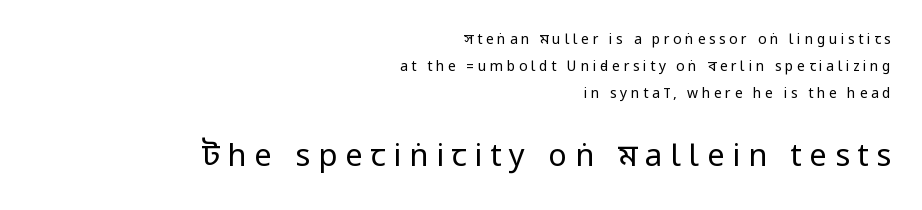
The image shows 31 px regular-weight, condensed sans-serif type, upright; set right-aligned, loose line spacing (1.93x), unusually wide letter spacing (+0.25 em), not underlined; the second (bottom) block is 2.21x larger; low stroke contrast.
